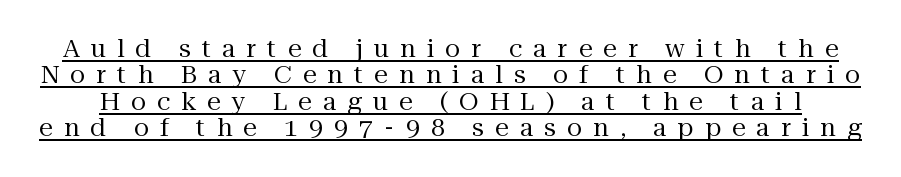
The image shows 25 px text type, upright; set tight line spacing (1.06x), unusually wide letter spacing (+0.44 em), underlined.
